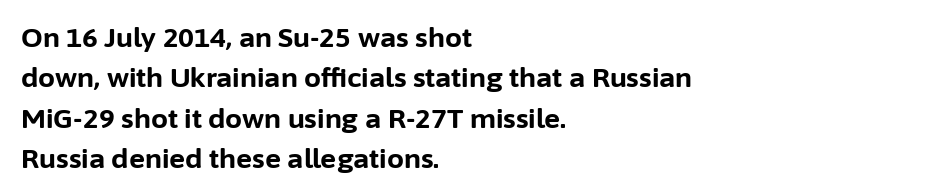
{"italic": "no", "bold": "yes", "underline": "no", "align": "left", "line_spacing": "normal", "line_spacing_ratio": 1.5, "letter_spacing": "normal", "letter_spacing_em": 0.0, "glyph_px": 27}
